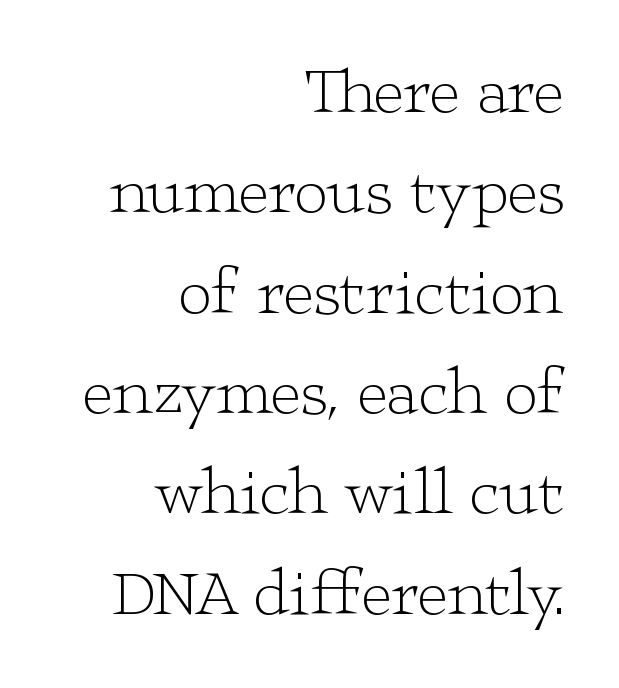
The image shows 66 px light, wide serif type, upright; set right-aligned, normal line spacing (1.52x), normal letter spacing, not underlined; low stroke contrast and a medium x-height.
